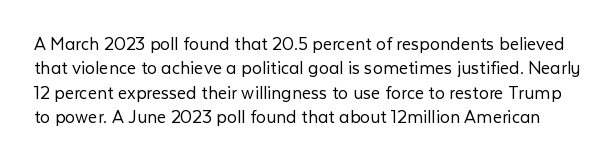
Decoration check: the copy has no underline. Caption: face not bold, strokes unweighted. Tall strokes in this sample are plumb rather than angled. Here the glyphs are tracked normally, forming tight word shapes.
